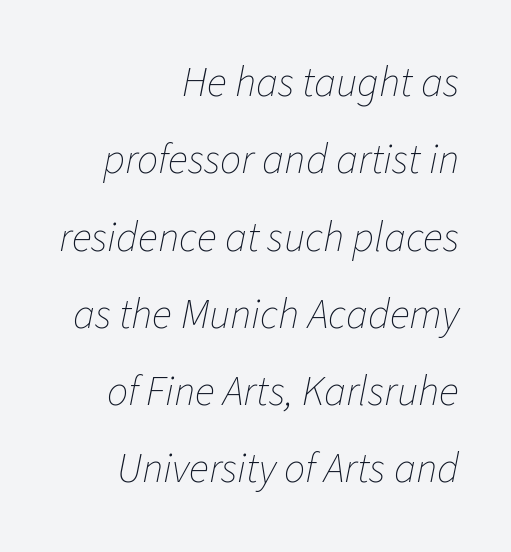
{"italic": "yes", "lean": "right", "slant_degrees": 11, "bold": "no", "weight": "thin", "width": "normal", "stroke_contrast": "low", "x_height": "medium", "monospaced": "no", "underline": "no", "align": "right", "line_spacing_ratio": 1.84, "letter_spacing": "normal", "letter_spacing_em": 0.0, "glyph_px": 42}
